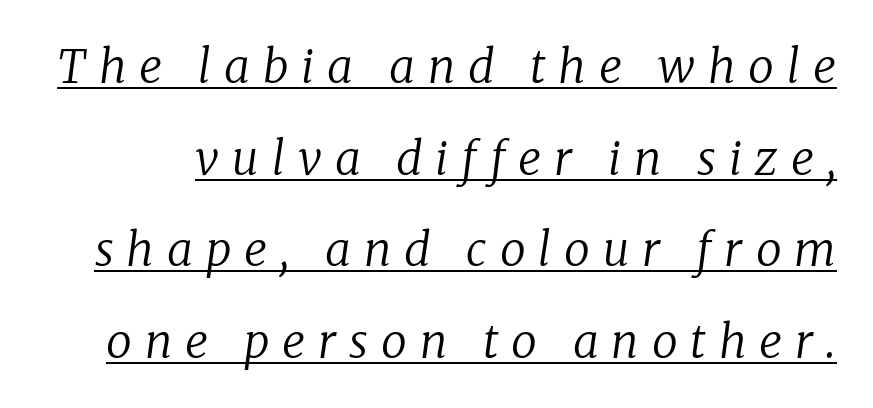
Q: Is the text bold? A: No.
Q: Is the text italic (slanted)? A: Yes, it leans right by about 8 degrees.
Q: Is the typeface a serif or a sans-serif typeface? A: Serif.
Q: Is the text underlined? A: Yes.
Q: Is the spacing between letters normal or unusually wide? A: Unusually wide.
Q: Is the spacing between lines tight, normal or loose? A: Loose.
Q: Width (condensed, normal, or wide)? A: Normal.
Q: Stroke contrast? A: Low.
Q: x-height? A: Medium.
Q: Monospaced? A: No.
